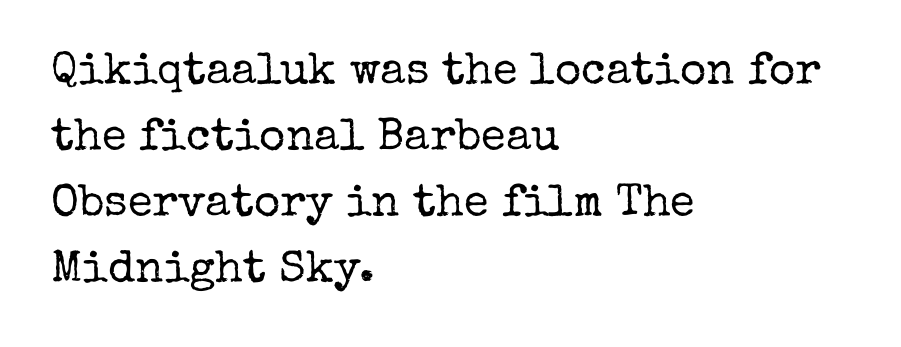
Q: Is the text bold? A: No.
Q: Is the text italic (slanted)? A: No, it is upright.
Q: Is the typeface a serif or a sans-serif typeface? A: Serif.
Q: Is the text underlined? A: No.
Q: How is the paragraph aligned? A: Left-aligned.
Q: Is the spacing between letters normal or unusually wide? A: Normal.
Q: Is the spacing between lines tight, normal or loose? A: Normal.
Q: Width (condensed, normal, or wide)? A: Normal.
Q: Stroke contrast? A: Low.
Q: x-height? A: Medium.
Q: Monospaced? A: No.
